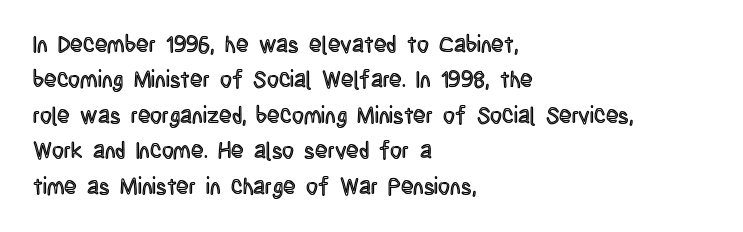
Nope, not italic — everything's standing straight. Words appear dense and cohesive because spacing is normal. The baseline area is clear. These lines sit exactly where default settings would place them. The compositor pushed each line to the left boundary.
